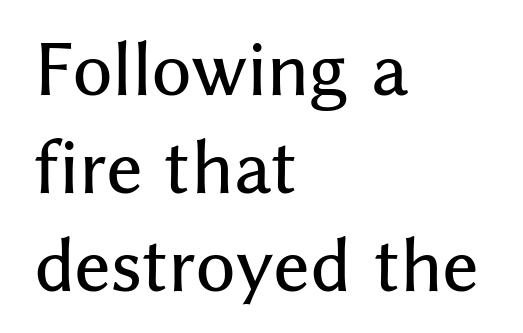
{"serif": "no", "italic": "no", "width": "normal", "stroke_contrast": "medium", "x_height": "medium", "monospaced": "no", "underline": "no", "align": "left", "line_spacing": "normal", "line_spacing_ratio": 1.44, "letter_spacing": "normal", "letter_spacing_em": 0.0, "glyph_px": 68}
